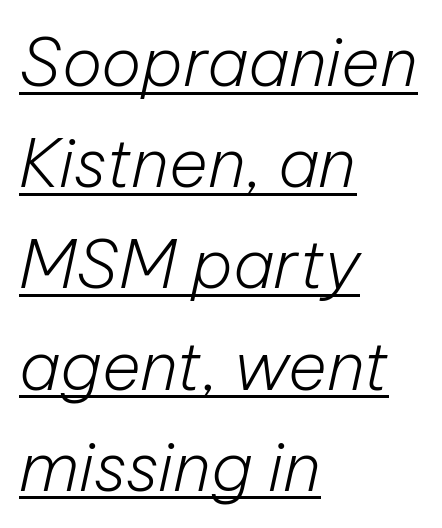
Q: Is the text bold? A: No.
Q: Is the text italic (slanted)? A: Yes, it leans right by about 12 degrees.
Q: Is the text underlined? A: Yes.
Q: How is the paragraph aligned? A: Left-aligned.
Q: Is the spacing between letters normal or unusually wide? A: Normal.
Q: Is the spacing between lines tight, normal or loose? A: Normal.
Q: Width (condensed, normal, or wide)? A: Normal.
Q: Stroke contrast? A: Low.
Q: x-height? A: Medium.
Q: Monospaced? A: No.
